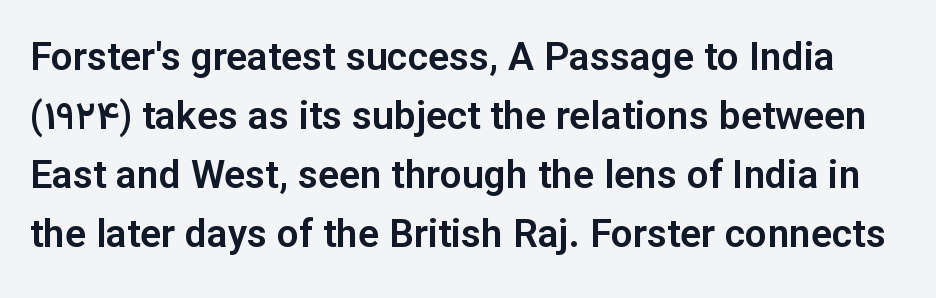
Q: Is the text italic (slanted)? A: No, it is upright.
Q: Is the typeface a serif or a sans-serif typeface? A: Sans-serif.
Q: Is the text underlined? A: No.
Q: Is the spacing between letters normal or unusually wide? A: Normal.
Q: Is the spacing between lines tight, normal or loose? A: Normal.
Q: Width (condensed, normal, or wide)? A: Normal.
Q: Stroke contrast? A: Low.
Q: x-height? A: Medium.
Q: Monospaced? A: No.
